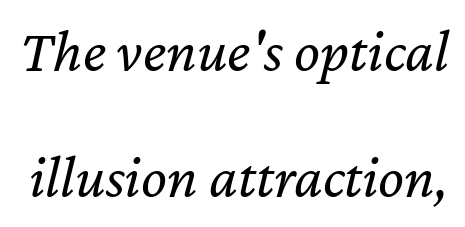
{"italic": "yes", "lean": "right", "slant_degrees": 12, "bold": "no", "weight": "regular", "width": "normal", "stroke_contrast": "low", "x_height": "medium", "monospaced": "no", "underline": "no", "line_spacing": "loose", "line_spacing_ratio": 2.06, "letter_spacing": "normal", "letter_spacing_em": 0.0, "glyph_px": 61}
